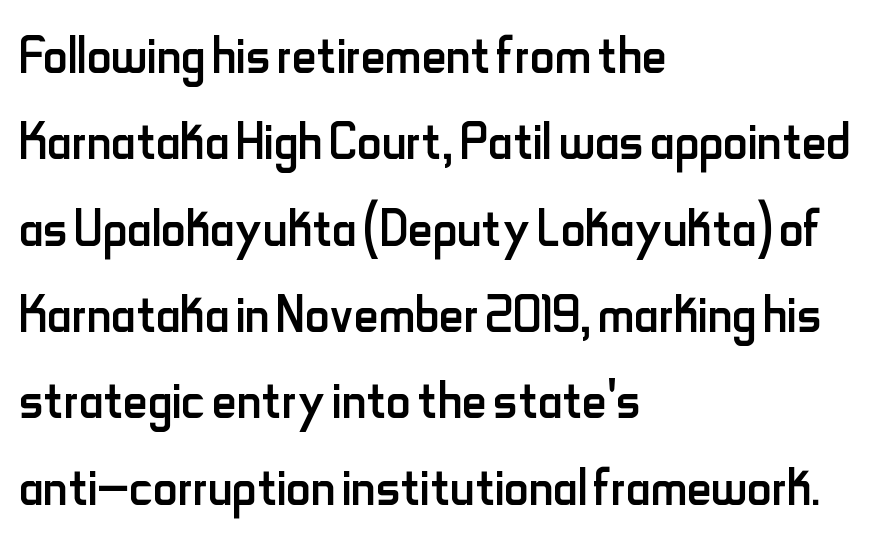
The image shows 68 px regular-weight, condensed sans-serif type, upright; set left-aligned, normal line spacing (1.27x), normal letter spacing, not underlined; low stroke contrast and a small x-height.
